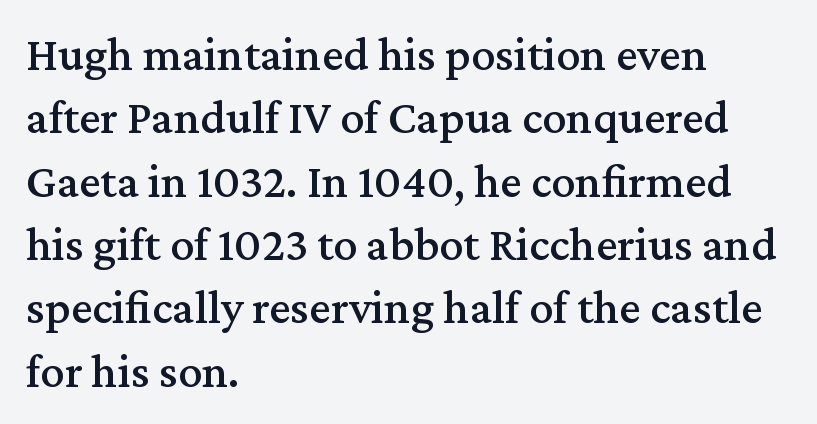
Q: Is the text italic (slanted)? A: No, it is upright.
Q: Is the typeface a serif or a sans-serif typeface? A: Serif.
Q: Is the text underlined? A: No.
Q: How is the paragraph aligned? A: Left-aligned.
Q: Is the spacing between letters normal or unusually wide? A: Normal.
Q: Is the spacing between lines tight, normal or loose? A: Normal.
Q: Width (condensed, normal, or wide)? A: Normal.
Q: Stroke contrast? A: Medium.
Q: x-height? A: Medium.
Q: Monospaced? A: No.
